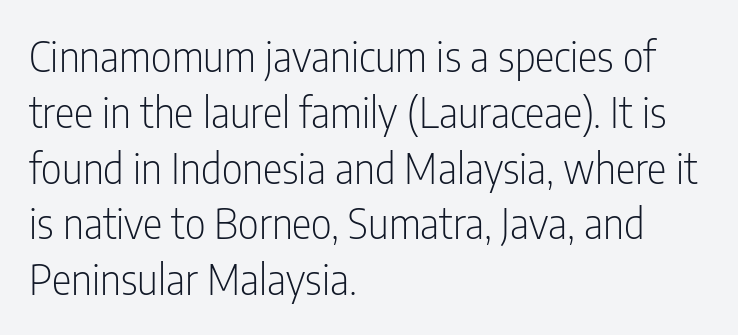
The image shows 41 px light, condensed sans-serif type, upright; set left-aligned, normal line spacing (1.36x), normal letter spacing, not underlined; low stroke contrast and a medium x-height.
